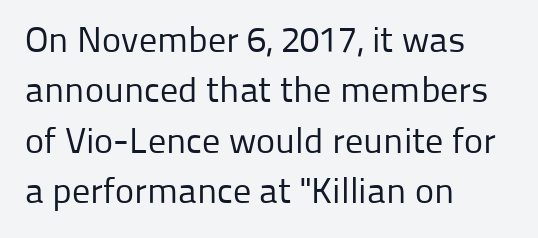
{"serif": "no", "italic": "no", "bold": "no", "weight": "regular", "width": "normal", "stroke_contrast": "low", "x_height": "medium", "monospaced": "no", "underline": "no", "align": "left", "line_spacing": "normal", "line_spacing_ratio": 1.4, "letter_spacing": "normal", "letter_spacing_em": 0.0, "glyph_px": 36}
